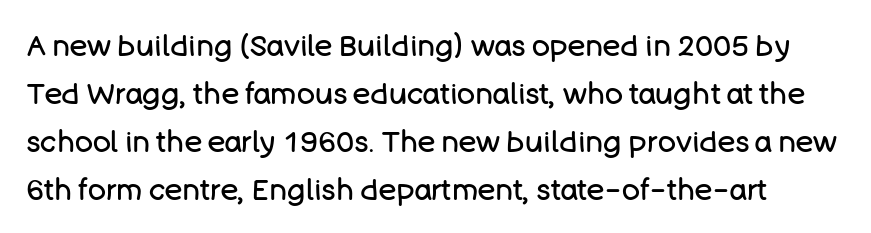
{"serif": "no", "italic": "no", "bold": "no", "weight": "regular", "width": "normal", "stroke_contrast": "low", "x_height": "large", "monospaced": "no", "underline": "no", "line_spacing": "normal", "line_spacing_ratio": 1.6, "letter_spacing": "normal", "letter_spacing_em": 0.0, "glyph_px": 30}
